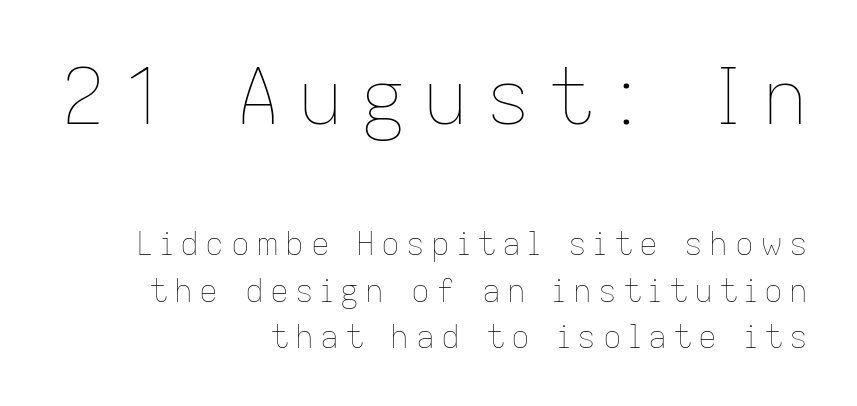
Has an underline been added? It has not. The designer left line spacing at the default. Here the first block reads like a headline and the second like body copy. The letterforms stand isolated, each surrounded by extra space.
